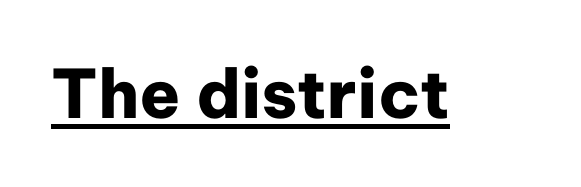
Looks like regular typesetting: each glyph gets only the width it needs. Is there any slant? The stems are plumb. You can see a thin bar hugging the bottom of the glyphs. A typesetter would label this face a sans. Every letter is thick-stroked: bold, no question.
